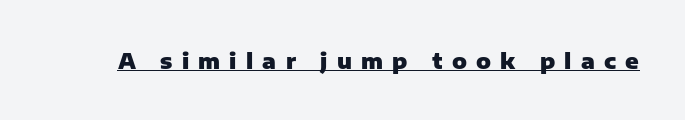
{"italic": "no", "bold": "yes", "underline": "yes", "letter_spacing": "wide", "letter_spacing_em": 0.42, "glyph_px": 22}
